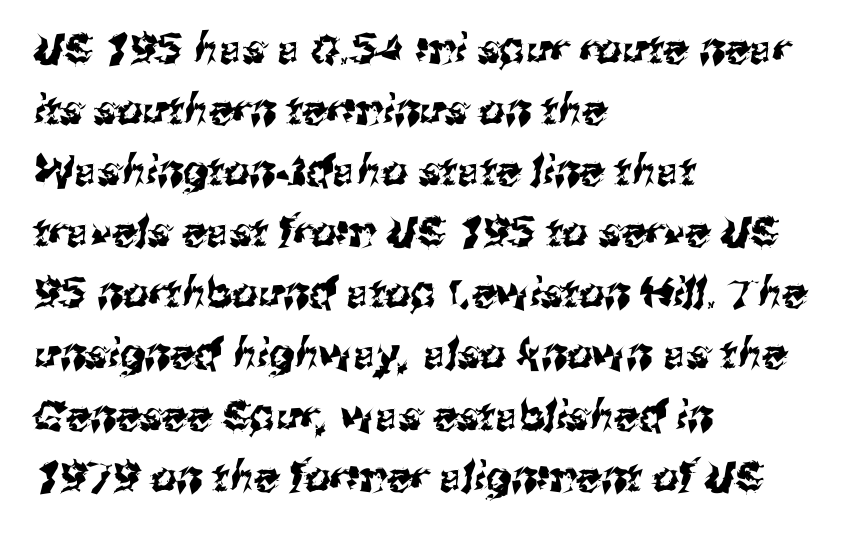
{"serif": "no", "width": "normal", "stroke_contrast": "medium", "x_height": "medium", "monospaced": "no", "underline": "no", "align": "left", "line_spacing": "normal", "line_spacing_ratio": 1.49, "letter_spacing": "normal", "letter_spacing_em": 0.0, "glyph_px": 41}
